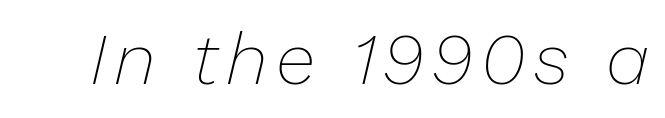
Q: Is the text bold? A: No.
Q: Is the text italic (slanted)? A: Yes, it leans right by about 13 degrees.
Q: Is the text underlined? A: No.
Q: Width (condensed, normal, or wide)? A: Normal.
Q: Stroke contrast? A: Low.
Q: x-height? A: Medium.
Q: Monospaced? A: No.
